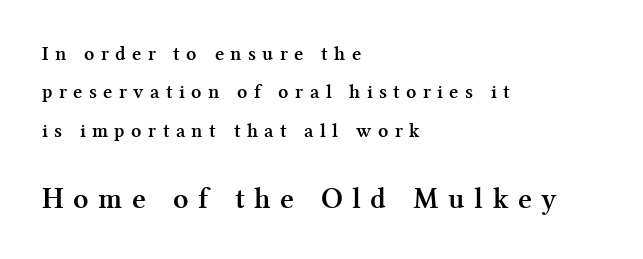
Each new line begins a long way beneath the previous one. Which of the two is more prominent by size? The second, at the bottom. Is this a sans? No — the strokes have serifs. Caption: expanded tracking, letters set apart.
